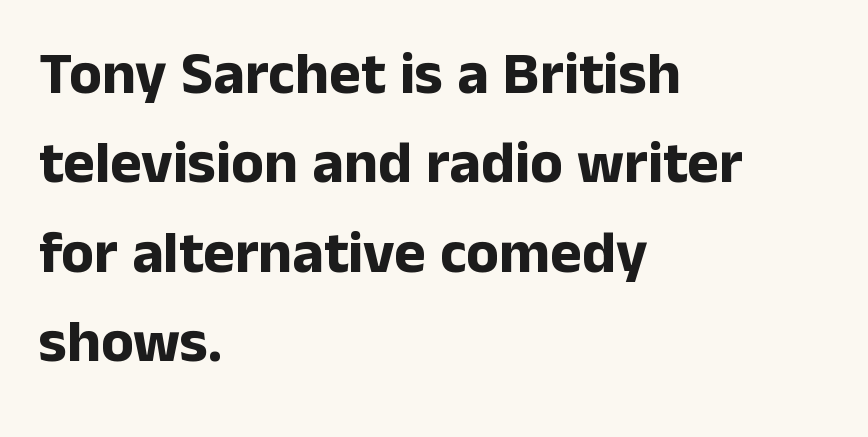
The image shows 60 px bold sans-serif type, upright; set left-aligned, normal line spacing (1.49x), normal letter spacing, not underlined; low stroke contrast and a medium x-height.
